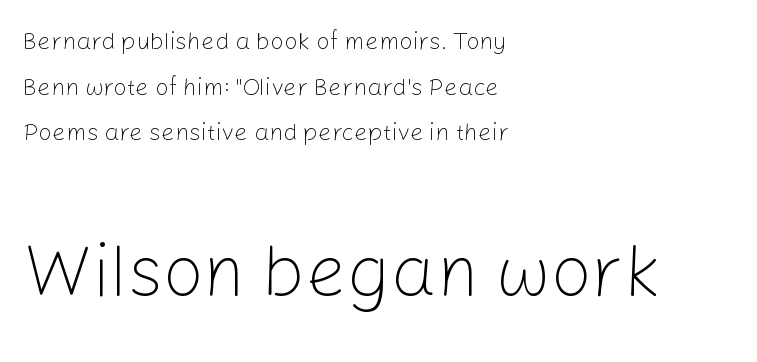
Q: Is the text bold? A: No.
Q: Is the text italic (slanted)? A: No, it is upright.
Q: Is the typeface a serif or a sans-serif typeface? A: Sans-serif.
Q: Is the text underlined? A: No.
Q: How is the paragraph aligned? A: Left-aligned.
Q: Is the spacing between letters normal or unusually wide? A: Normal.
Q: Is the spacing between lines tight, normal or loose? A: Loose.
Q: Which block of text is set in a larger size, the first (top) or the second (bottom)? A: The second (bottom) one.
Q: Width (condensed, normal, or wide)? A: Normal.
Q: Stroke contrast? A: Low.
Q: x-height? A: Medium.
Q: Monospaced? A: No.
